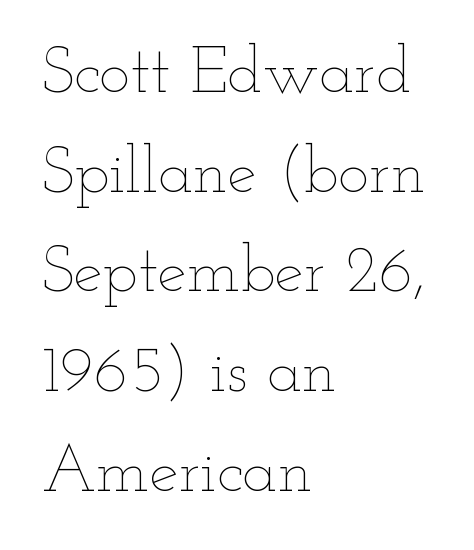
The image shows 66 px thin, wide type, upright; set left-aligned, normal line spacing (1.51x), normal letter spacing, not underlined; low stroke contrast and a small x-height.
